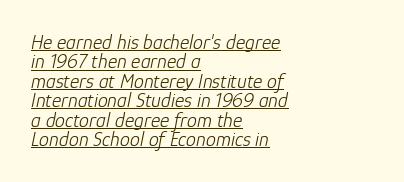
The letters look calm and open, with moderate or lighter stems. Visually the block forms a straight wall on the left and a jagged coastline on the right. The whole block is typeset with a tilt. What's the leading like? Squeezed, with rows nearly overlapping.
